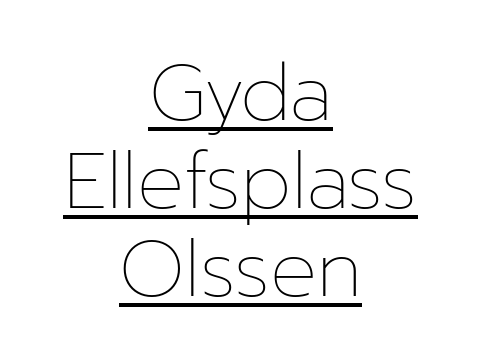
Q: Is the text bold? A: No.
Q: Is the text italic (slanted)? A: No, it is upright.
Q: Is the text underlined? A: Yes.
Q: How is the paragraph aligned? A: Centered.
Q: Is the spacing between letters normal or unusually wide? A: Normal.
Q: Is the spacing between lines tight, normal or loose? A: Tight.
Q: Width (condensed, normal, or wide)? A: Normal.
Q: Stroke contrast? A: Low.
Q: x-height? A: Medium.
Q: Monospaced? A: No.
